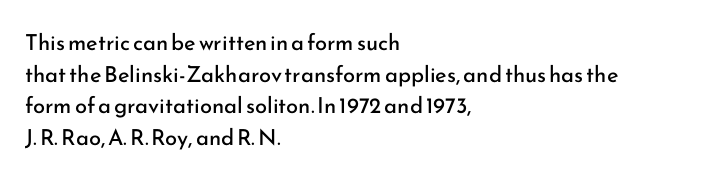
{"italic": "no", "bold": "no", "underline": "no", "align": "left", "line_spacing": "normal", "line_spacing_ratio": 1.44, "letter_spacing": "normal", "letter_spacing_em": 0.0, "glyph_px": 22}
